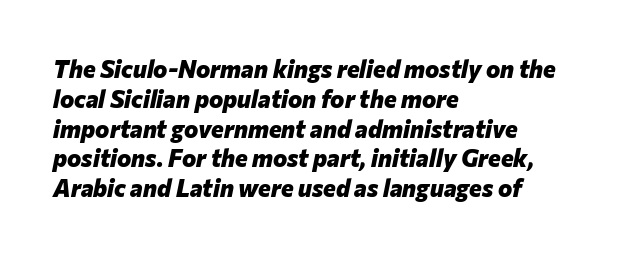
Q: Is the text bold? A: Yes.
Q: Is the text italic (slanted)? A: Yes, it leans right by about 12 degrees.
Q: Is the text underlined? A: No.
Q: How is the paragraph aligned? A: Left-aligned.
Q: Is the spacing between letters normal or unusually wide? A: Normal.
